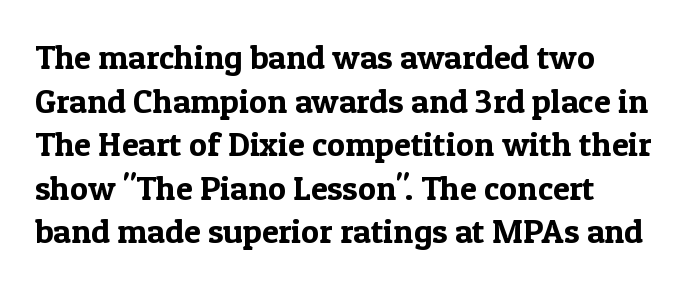
{"serif": "yes", "italic": "no", "width": "normal", "x_height": "medium", "monospaced": "no", "underline": "no", "align": "left", "line_spacing": "normal", "line_spacing_ratio": 1.28, "letter_spacing": "normal", "letter_spacing_em": 0.0, "glyph_px": 34}
